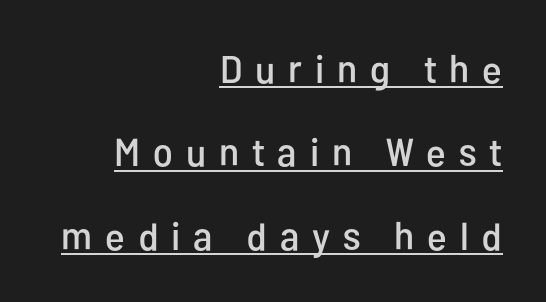
Q: Is the text italic (slanted)? A: No, it is upright.
Q: Is the typeface a serif or a sans-serif typeface? A: Sans-serif.
Q: Is the text underlined? A: Yes.
Q: How is the paragraph aligned? A: Right-aligned.
Q: Is the spacing between letters normal or unusually wide? A: Unusually wide.
Q: Is the spacing between lines tight, normal or loose? A: Loose.
Q: Width (condensed, normal, or wide)? A: Condensed.
Q: Stroke contrast? A: Low.
Q: x-height? A: Medium.
Q: Monospaced? A: No.
